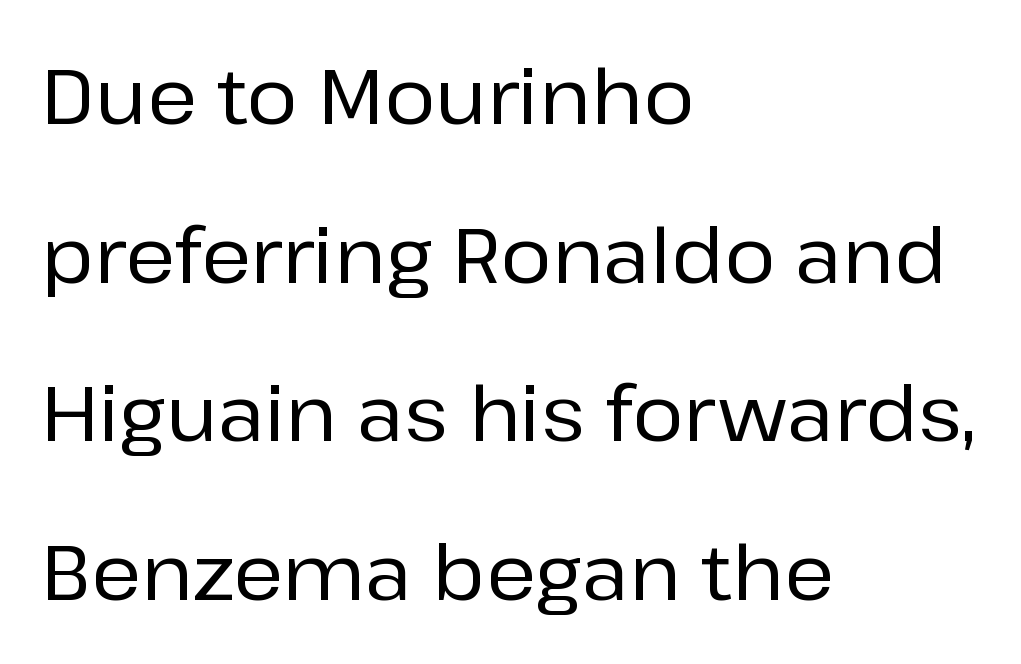
{"serif": "no", "italic": "no", "width": "normal", "stroke_contrast": "low", "x_height": "medium", "monospaced": "no", "underline": "no", "align": "left", "line_spacing": "loose", "line_spacing_ratio": 2.06, "letter_spacing": "normal", "letter_spacing_em": 0.0, "glyph_px": 77}
